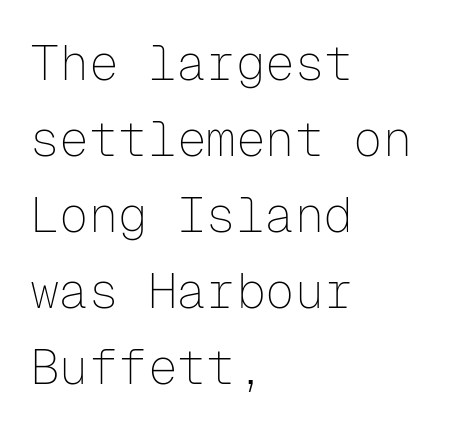
The image shows 49 px thin sans-serif type, upright, monospaced; set left-aligned, normal line spacing (1.55x), normal letter spacing, not underlined; low stroke contrast and a medium x-height.
